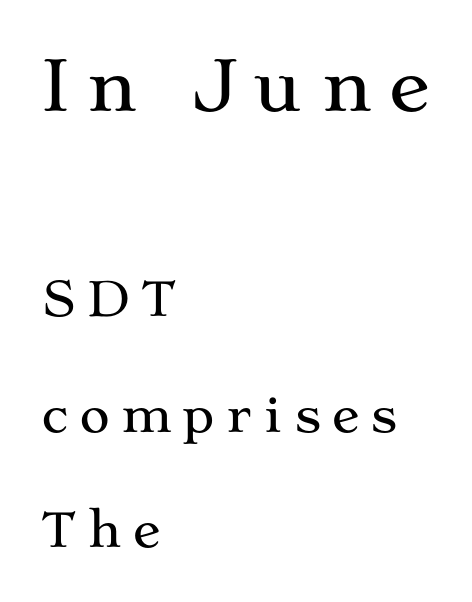
Q: Is the text italic (slanted)? A: No, it is upright.
Q: Is the typeface a serif or a sans-serif typeface? A: Serif.
Q: Is the text underlined? A: No.
Q: How is the paragraph aligned? A: Left-aligned.
Q: Is the spacing between letters normal or unusually wide? A: Unusually wide.
Q: Is the spacing between lines tight, normal or loose? A: Loose.
Q: Which block of text is set in a larger size, the first (top) or the second (bottom)? A: The first (top) one.
Q: Width (condensed, normal, or wide)? A: Wide.
Q: Stroke contrast? A: Medium.
Q: x-height? A: Medium.
Q: Monospaced? A: No.
